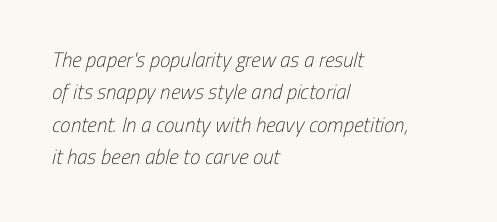
Check under the words: just untouched page. In terms of letterspacing, this is plain default setting. On a weight scale, this lands at 450 or below. The lines in this sample share a left origin and differ only in where they stop.
